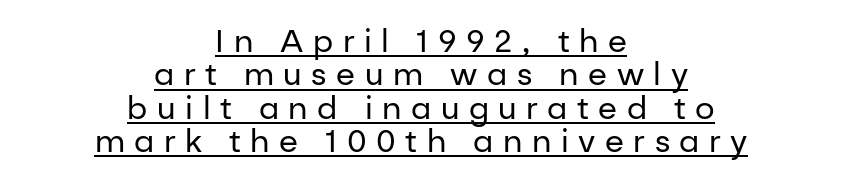
Q: Is the text bold? A: No.
Q: Is the text italic (slanted)? A: No, it is upright.
Q: Is the typeface a serif or a sans-serif typeface? A: Sans-serif.
Q: Is the text underlined? A: Yes.
Q: How is the paragraph aligned? A: Centered.
Q: Is the spacing between letters normal or unusually wide? A: Unusually wide.
Q: Is the spacing between lines tight, normal or loose? A: Tight.
Q: Width (condensed, normal, or wide)? A: Normal.
Q: Stroke contrast? A: Low.
Q: x-height? A: Medium.
Q: Monospaced? A: No.
